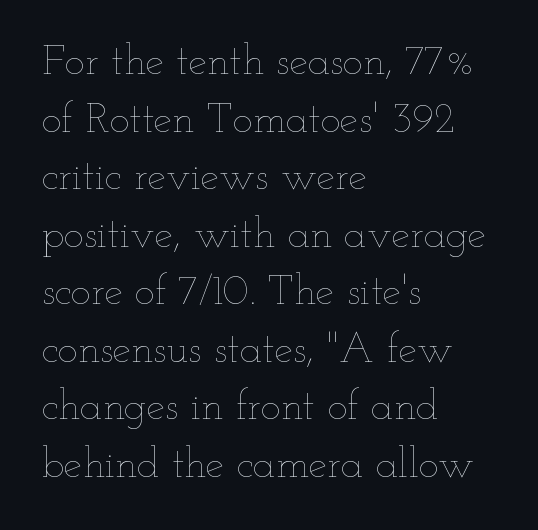
Q: Is the text bold? A: No.
Q: Is the text italic (slanted)? A: No, it is upright.
Q: Is the text underlined? A: No.
Q: How is the paragraph aligned? A: Left-aligned.
Q: Is the spacing between letters normal or unusually wide? A: Normal.
Q: Is the spacing between lines tight, normal or loose? A: Normal.
Q: Width (condensed, normal, or wide)? A: Wide.
Q: Stroke contrast? A: Low.
Q: x-height? A: Small.
Q: Monospaced? A: No.
